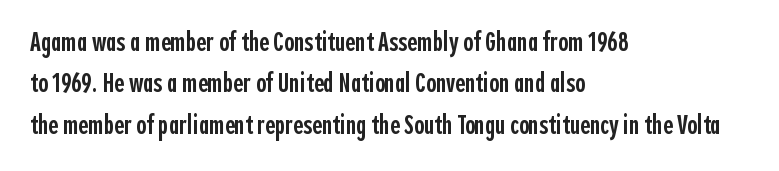
Q: Is the text bold? A: Semi-bold.
Q: Is the text italic (slanted)? A: No, it is upright.
Q: Is the text underlined? A: No.
Q: How is the paragraph aligned? A: Left-aligned.
Q: Is the spacing between letters normal or unusually wide? A: Normal.
Q: Is the spacing between lines tight, normal or loose? A: Normal.
